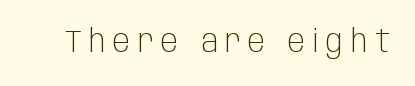
Q: Is the text bold? A: No.
Q: Is the text italic (slanted)? A: No, it is upright.
Q: Is the typeface a serif or a sans-serif typeface? A: Sans-serif.
Q: Is the text underlined? A: No.
Q: Is the spacing between letters normal or unusually wide? A: Unusually wide.
Q: Width (condensed, normal, or wide)? A: Condensed.
Q: Stroke contrast? A: Low.
Q: x-height? A: Large.
Q: Monospaced? A: No.
